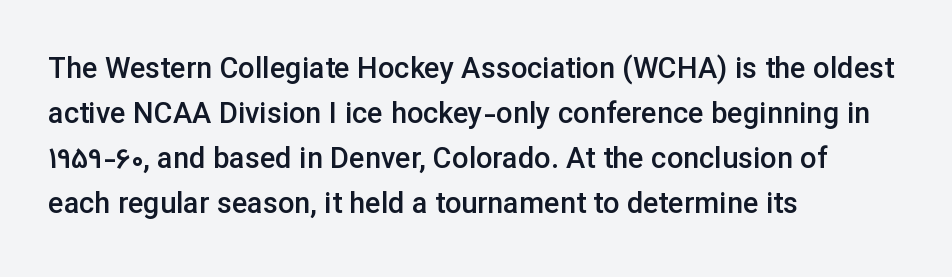
A typesetter would call this proportional, since set widths differ per character. The passage shown is typeset with a sans-serif family. Italic? Not at all — the glyphs are vertical. A typesetter would call this leading conventional body-copy spacing.
